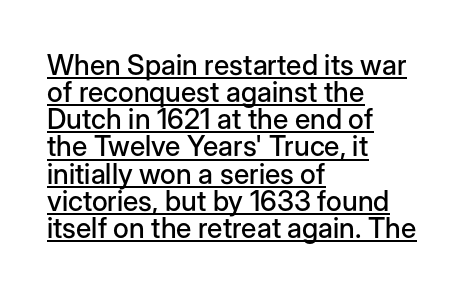
{"serif": "no", "italic": "no", "width": "normal", "stroke_contrast": "low", "x_height": "medium", "monospaced": "no", "underline": "yes", "align": "left", "line_spacing": "tight", "line_spacing_ratio": 0.97, "letter_spacing": "normal", "letter_spacing_em": 0.0, "glyph_px": 28}
